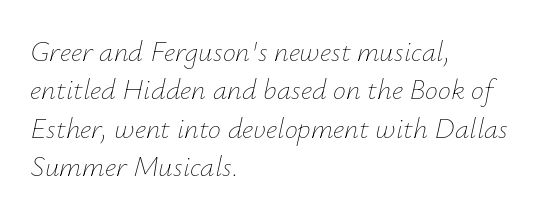
Q: Is the text bold? A: No.
Q: Is the text italic (slanted)? A: Yes, it leans right by about 12 degrees.
Q: Is the text underlined? A: No.
Q: How is the paragraph aligned? A: Left-aligned.
Q: Is the spacing between letters normal or unusually wide? A: Normal.
Q: Is the spacing between lines tight, normal or loose? A: Normal.
Q: Width (condensed, normal, or wide)? A: Normal.
Q: Stroke contrast? A: Low.
Q: x-height? A: Small.
Q: Monospaced? A: No.
